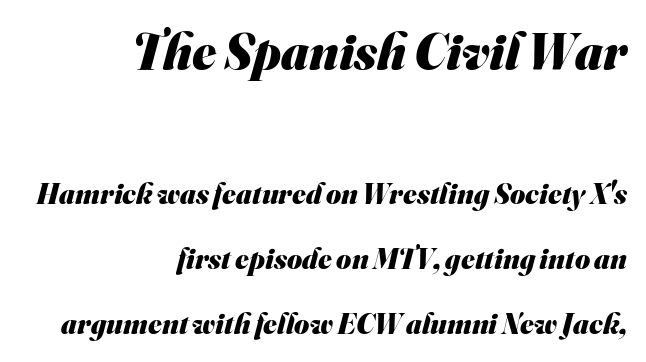
On the weight axis this lands at bold, roughly 700. Check where the strokes stop: nothing finishes them off — pure sans. What stands out about the letter spacing? Nothing — it is the standard amount. This sample has the flowing, uneven cadence of proportional lettering. The rendering uses a large line-height, opening up the rows.
